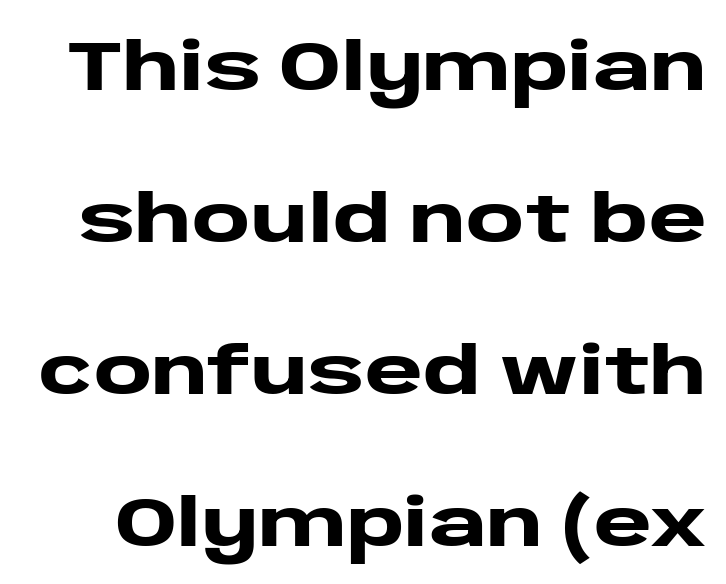
{"serif": "no", "italic": "no", "bold": "yes", "weight": "heavy", "width": "wide", "stroke_contrast": "low", "x_height": "large", "monospaced": "no", "underline": "no", "line_spacing": "loose", "line_spacing_ratio": 2.17, "letter_spacing": "normal", "letter_spacing_em": 0.0, "glyph_px": 70}
